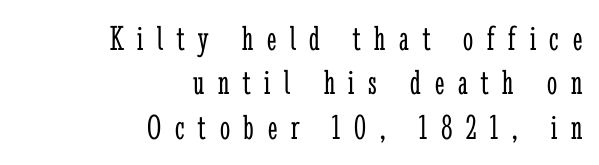
The image shows 36 px light, condensed serif type, upright; set right-aligned, line spacing 1.23x, unusually wide letter spacing (+0.38 em), not underlined; low stroke contrast and a medium x-height.
